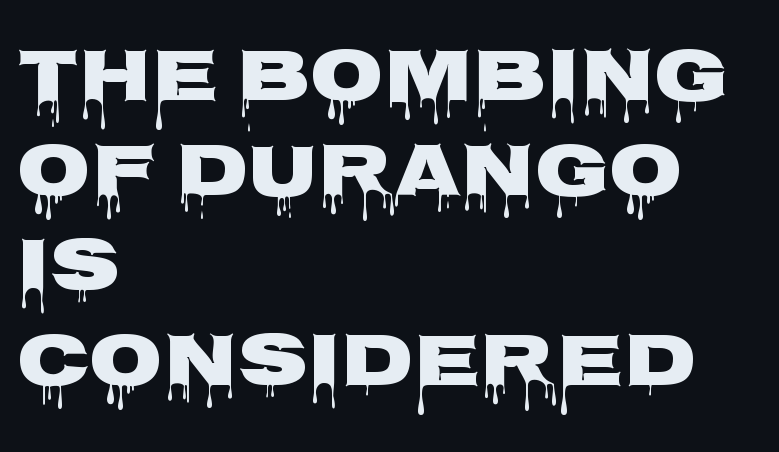
Q: Is the text italic (slanted)? A: No, it is upright.
Q: Is the typeface a serif or a sans-serif typeface? A: Sans-serif.
Q: Is the text underlined? A: No.
Q: How is the paragraph aligned? A: Left-aligned.
Q: Is the spacing between letters normal or unusually wide? A: Normal.
Q: Is the spacing between lines tight, normal or loose? A: Normal.
Q: Width (condensed, normal, or wide)? A: Wide.
Q: Stroke contrast? A: Low.
Q: x-height? A: Large.
Q: Monospaced? A: No.
